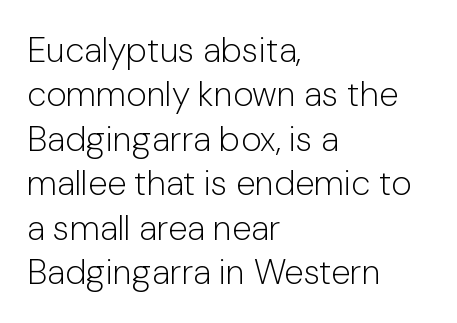
{"serif": "no", "italic": "no", "bold": "no", "weight": "light", "width": "normal", "stroke_contrast": "low", "x_height": "medium", "monospaced": "no", "underline": "no", "align": "left", "line_spacing": "normal", "line_spacing_ratio": 1.27, "letter_spacing": "normal", "letter_spacing_em": 0.0, "glyph_px": 35}
